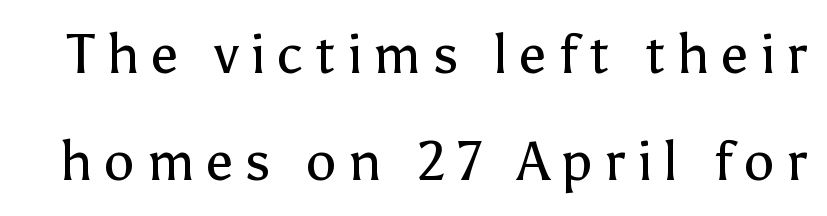
Q: Is the text bold? A: No.
Q: Is the text italic (slanted)? A: No, it is upright.
Q: Is the typeface a serif or a sans-serif typeface? A: Sans-serif.
Q: Is the text underlined? A: No.
Q: Is the spacing between letters normal or unusually wide? A: Unusually wide.
Q: Is the spacing between lines tight, normal or loose? A: Loose.
Q: Width (condensed, normal, or wide)? A: Normal.
Q: Stroke contrast? A: Low.
Q: x-height? A: Medium.
Q: Monospaced? A: No.
